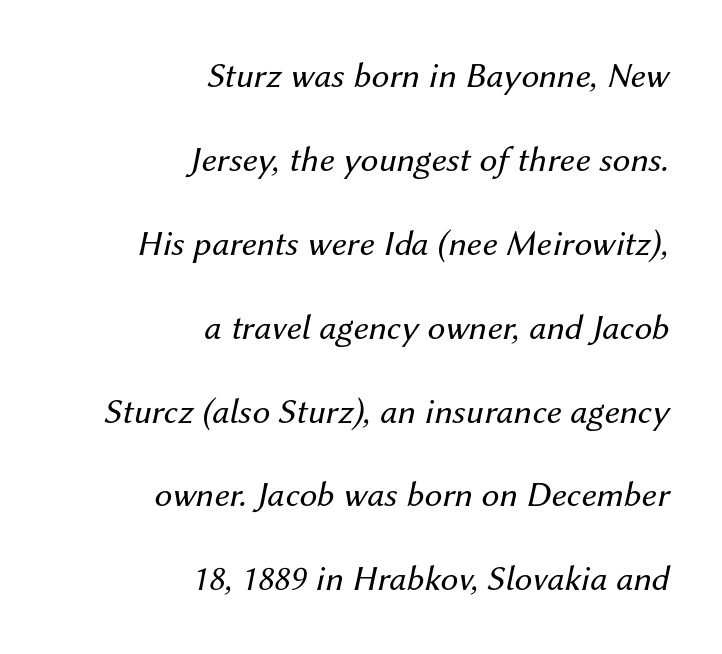
Nobody touched the tracking dial on this one. Each new line begins a long way beneath the previous one. Reading down the block, your eye finds every line finishing at a fixed right position. The rendering applies a slant to the glyphs.
